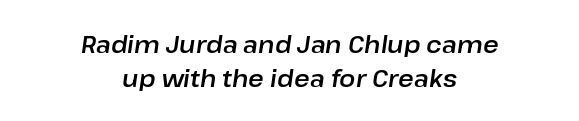
The image shows 24 px text type, italic (leaning right); set centered, normal line spacing (1.4x), normal letter spacing, not underlined.
